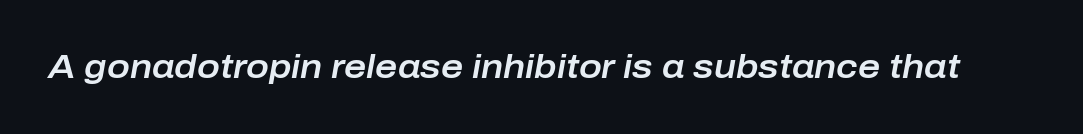
Q: Is the text italic (slanted)? A: Yes, it leans right by about 10 degrees.
Q: Is the text underlined? A: No.
Q: Is the spacing between letters normal or unusually wide? A: Normal.
Q: Width (condensed, normal, or wide)? A: Normal.
Q: Stroke contrast? A: Low.
Q: x-height? A: Medium.
Q: Monospaced? A: No.
